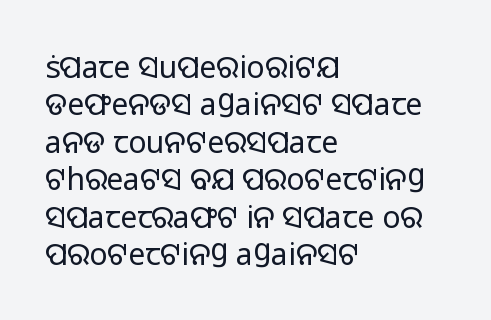
{"serif": "no", "italic": "no", "bold": "no", "weight": "regular", "width": "normal", "stroke_contrast": "low", "x_height": "medium", "monospaced": "no", "underline": "no", "align": "left", "line_spacing": "normal", "line_spacing_ratio": 1.25, "letter_spacing": "normal", "letter_spacing_em": 0.0, "glyph_px": 30}
